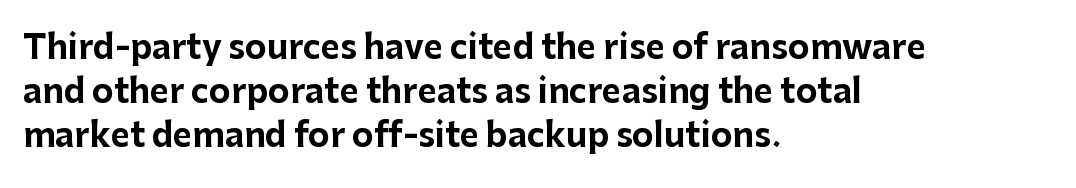
The image shows 33 px bold sans-serif type, upright; set left-aligned, normal line spacing (1.33x), normal letter spacing, not underlined; low stroke contrast and a medium x-height.
